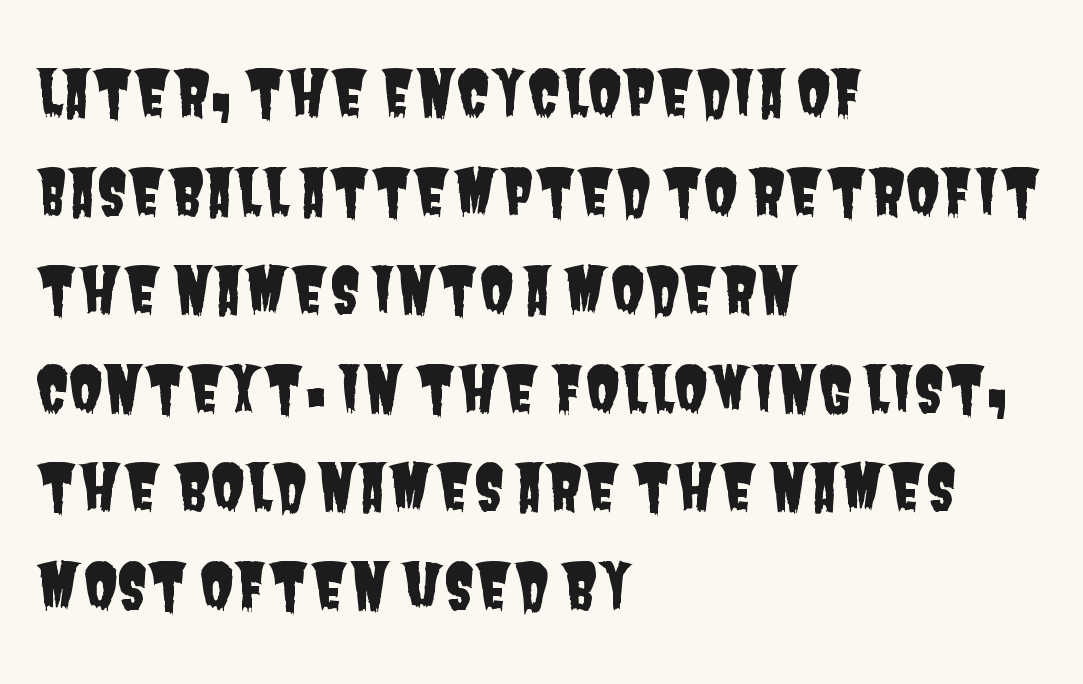
The image shows 62 px condensed sans-serif type; set left-aligned, normal line spacing (1.59x), normal letter spacing, not underlined; low stroke contrast and a large x-height.
